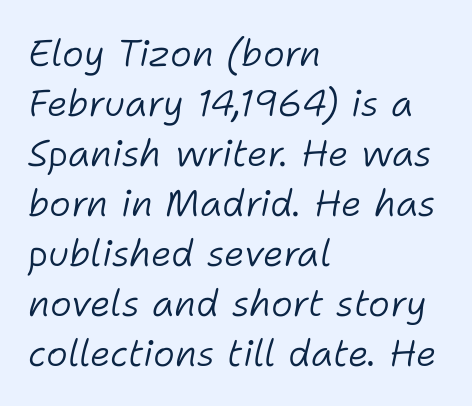
The paragraph shown leans on its left margin. The strip under each line holds only bare page. Stems here are at most as thick as an everyday book face. Short note: letters normally spaced.
